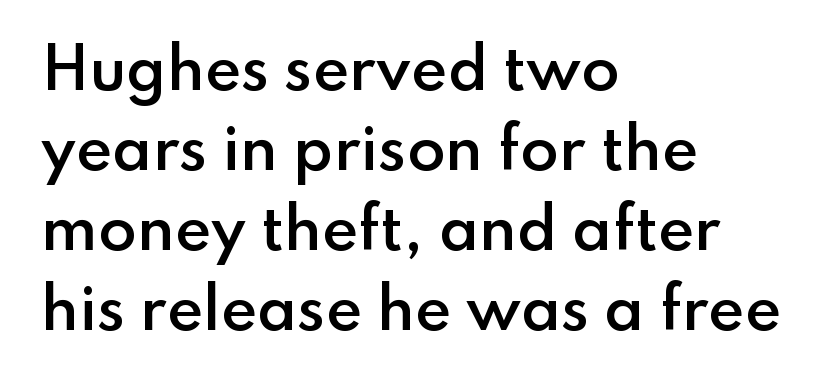
Q: Is the text bold? A: Semi-bold.
Q: Is the text italic (slanted)? A: No, it is upright.
Q: Is the typeface a serif or a sans-serif typeface? A: Sans-serif.
Q: Is the text underlined? A: No.
Q: How is the paragraph aligned? A: Left-aligned.
Q: Is the spacing between letters normal or unusually wide? A: Normal.
Q: Is the spacing between lines tight, normal or loose? A: Normal.
Q: Width (condensed, normal, or wide)? A: Normal.
Q: Stroke contrast? A: Low.
Q: x-height? A: Small.
Q: Monospaced? A: No.
